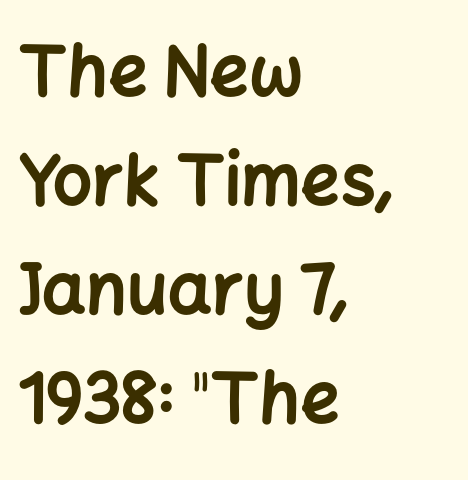
Regarding serifs, this sample does without them. The space beneath each line is pristine and unruled. What stands out about the letter spacing? Nothing — it is the standard amount. The typesetter chose a ragged-right arrangement here.
